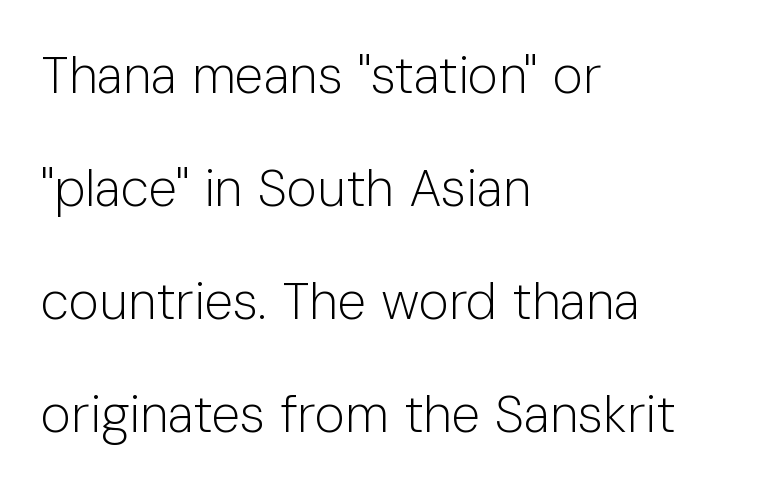
The image shows 52 px light sans-serif type, upright; set left-aligned, loose line spacing (2.17x), normal letter spacing, not underlined; low stroke contrast and a medium x-height.
